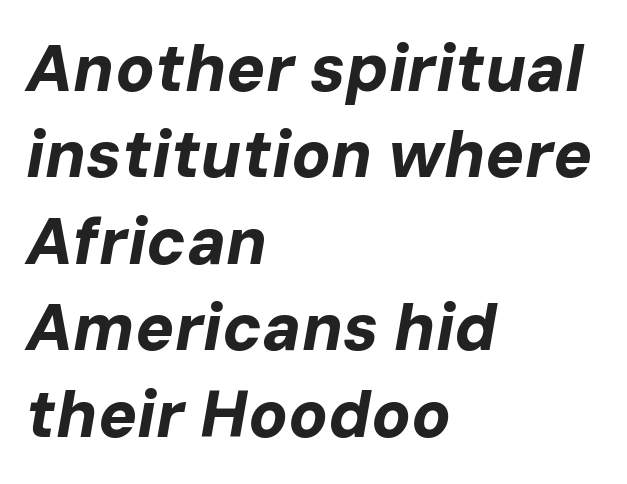
Q: Is the text bold? A: Yes.
Q: Is the text italic (slanted)? A: Yes, it leans right by about 10 degrees.
Q: Is the text underlined? A: No.
Q: How is the paragraph aligned? A: Left-aligned.
Q: Is the spacing between letters normal or unusually wide? A: Normal.
Q: Is the spacing between lines tight, normal or loose? A: Normal.
Q: Width (condensed, normal, or wide)? A: Normal.
Q: Stroke contrast? A: Low.
Q: x-height? A: Medium.
Q: Monospaced? A: No.
